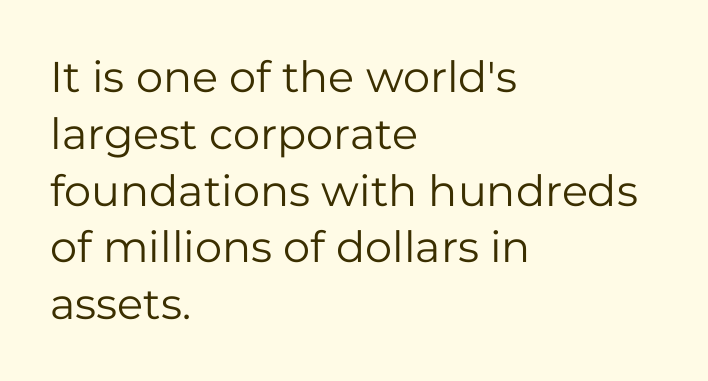
The image shows 43 px regular-weight sans-serif type, upright; set left-aligned, normal line spacing (1.32x), normal letter spacing, not underlined; low stroke contrast and a medium x-height.
